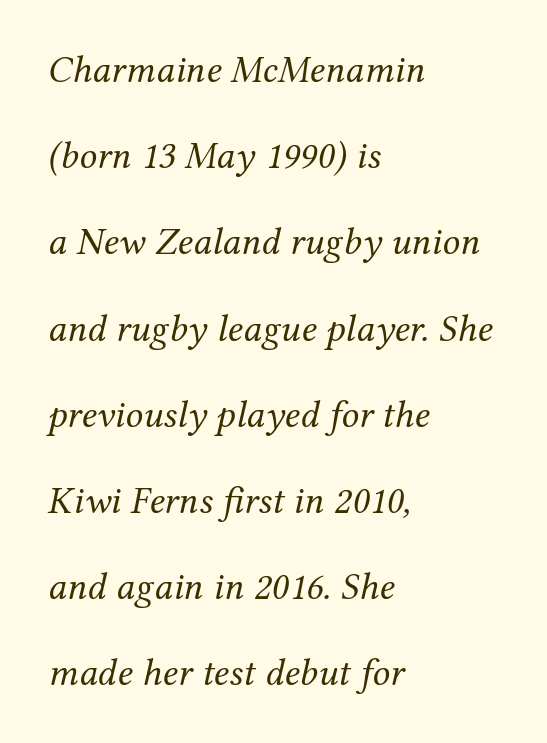
The image shows 39 px regular-weight serif type, italic (leaning right); set left-aligned, loose line spacing (2.21x), normal letter spacing, not underlined; medium stroke contrast and a medium x-height.
